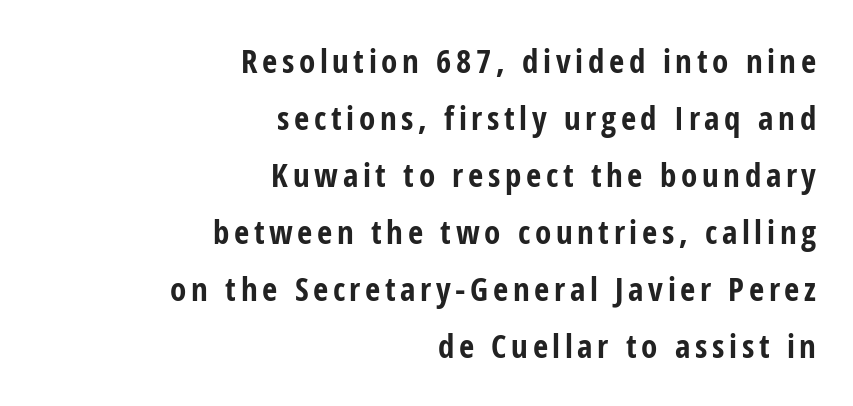
The image shows 33 px bold, condensed sans-serif type, upright; set right-aligned, line spacing 1.73x, not underlined; low stroke contrast and a medium x-height.
